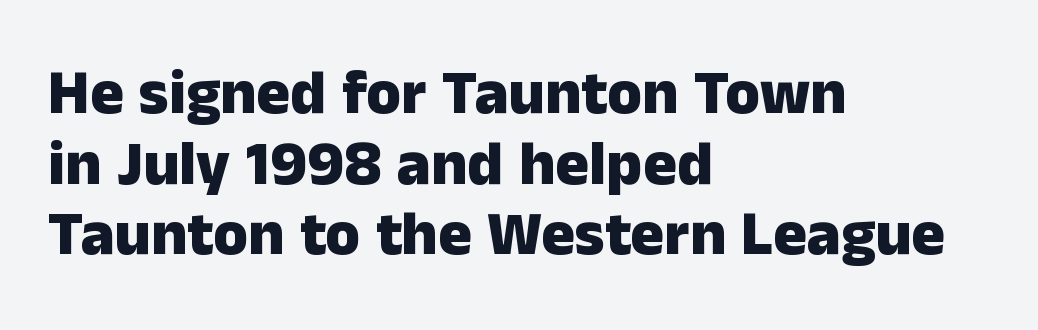
The image shows 63 px heavy sans-serif type, upright; set left-aligned, tight line spacing (1.12x), normal letter spacing, not underlined; low stroke contrast and a medium x-height.
